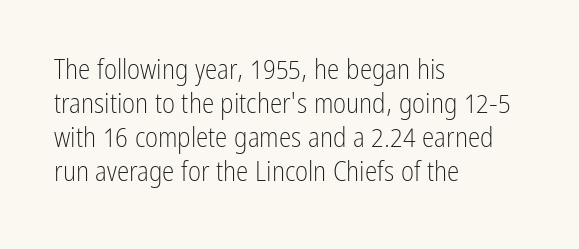
Q: Is the text bold? A: No.
Q: Is the text italic (slanted)? A: No, it is upright.
Q: Is the typeface a serif or a sans-serif typeface? A: Sans-serif.
Q: Is the text underlined? A: No.
Q: How is the paragraph aligned? A: Left-aligned.
Q: Is the spacing between letters normal or unusually wide? A: Normal.
Q: Width (condensed, normal, or wide)? A: Condensed.
Q: Stroke contrast? A: Low.
Q: x-height? A: Medium.
Q: Monospaced? A: No.
